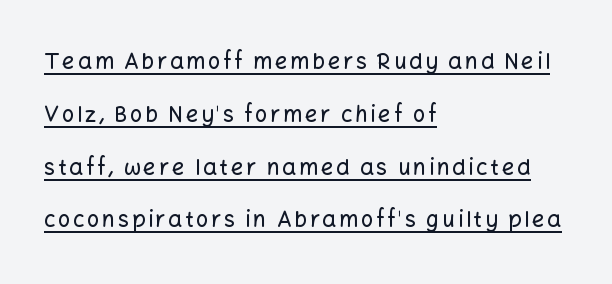
Q: Is the text italic (slanted)? A: No, it is upright.
Q: Is the text underlined? A: Yes.
Q: How is the paragraph aligned? A: Left-aligned.
Q: Is the spacing between lines tight, normal or loose? A: Loose.
